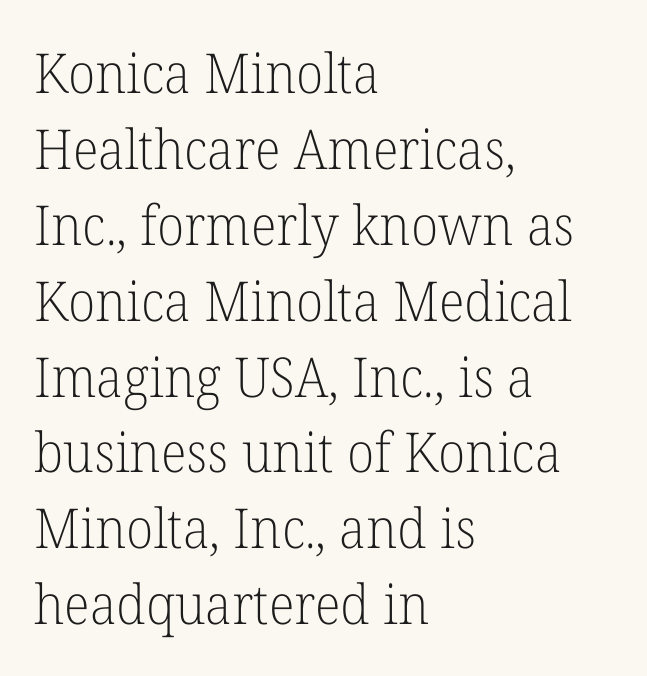
Weight: regular or lighter. Spacing verdict: proportional, widths tailored to each character. Descender tails drop into unmarked territory. Leading: standard.
